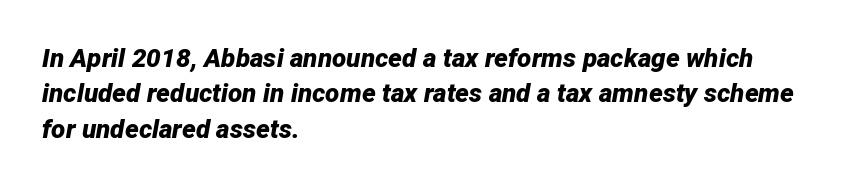
{"italic": "yes", "lean": "right", "slant_degrees": 12, "bold": "yes", "underline": "no", "align": "left", "line_spacing": "normal", "line_spacing_ratio": 1.36, "letter_spacing": "normal", "letter_spacing_em": 0.0, "glyph_px": 26}
